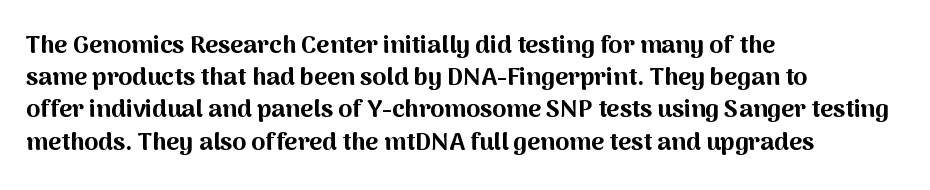
The image shows 25 px bold type, upright; set left-aligned, normal line spacing (1.29x), normal letter spacing, not underlined.
